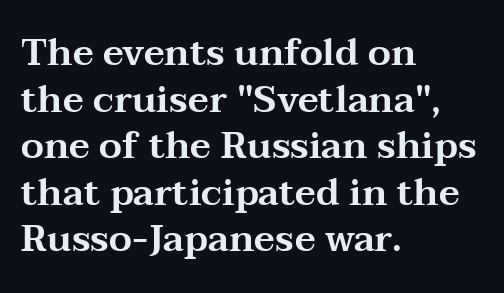
Q: Is the text italic (slanted)? A: No, it is upright.
Q: Is the typeface a serif or a sans-serif typeface? A: Serif.
Q: Is the text underlined? A: No.
Q: How is the paragraph aligned? A: Left-aligned.
Q: Is the spacing between letters normal or unusually wide? A: Normal.
Q: Is the spacing between lines tight, normal or loose? A: Normal.
Q: Width (condensed, normal, or wide)? A: Wide.
Q: Stroke contrast? A: Medium.
Q: x-height? A: Medium.
Q: Monospaced? A: No.
